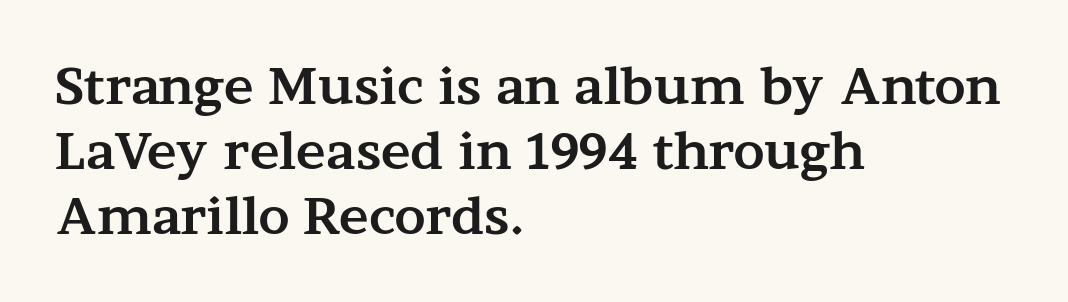
{"serif": "yes", "italic": "no", "bold": "yes", "weight": "bold", "width": "wide", "stroke_contrast": "medium", "x_height": "medium", "monospaced": "no", "underline": "no", "align": "left", "line_spacing": "normal", "line_spacing_ratio": 1.3, "letter_spacing": "normal", "letter_spacing_em": 0.0, "glyph_px": 50}
